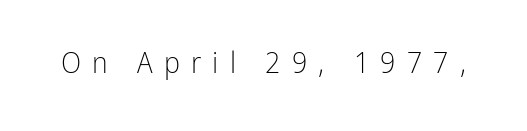
{"serif": "no", "italic": "no", "bold": "no", "weight": "light", "width": "condensed", "stroke_contrast": "low", "x_height": "medium", "monospaced": "no", "underline": "no", "letter_spacing": "wide", "letter_spacing_em": 0.37, "glyph_px": 30}
